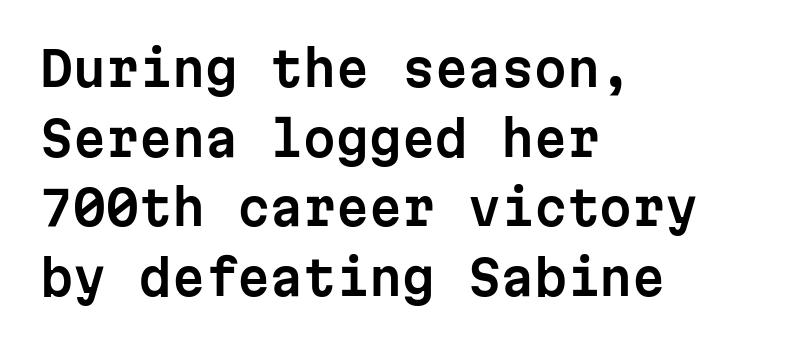
The image shows 47 px sans-serif type, upright, monospaced; set left-aligned, normal line spacing (1.48x), normal letter spacing, not underlined; low stroke contrast and a medium x-height.
